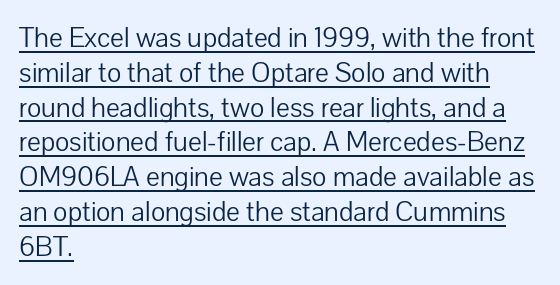
Proportional: the letters do not fall into vertical columns. This is underlined copy, the kind a proofreader might mark for attention. Caption: multi-line text, flush left, ragged right. Stroke terminals: plain, sans-serif. Stems here are at most as thick as an everyday book face. Ordinary non-slanted type is in use.
